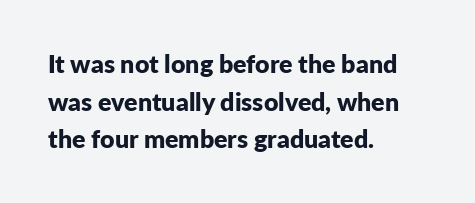
Q: Is the text bold? A: Yes.
Q: Is the text italic (slanted)? A: No, it is upright.
Q: Is the text underlined? A: No.
Q: How is the paragraph aligned? A: Left-aligned.
Q: Is the spacing between letters normal or unusually wide? A: Normal.
Q: Is the spacing between lines tight, normal or loose? A: Normal.
